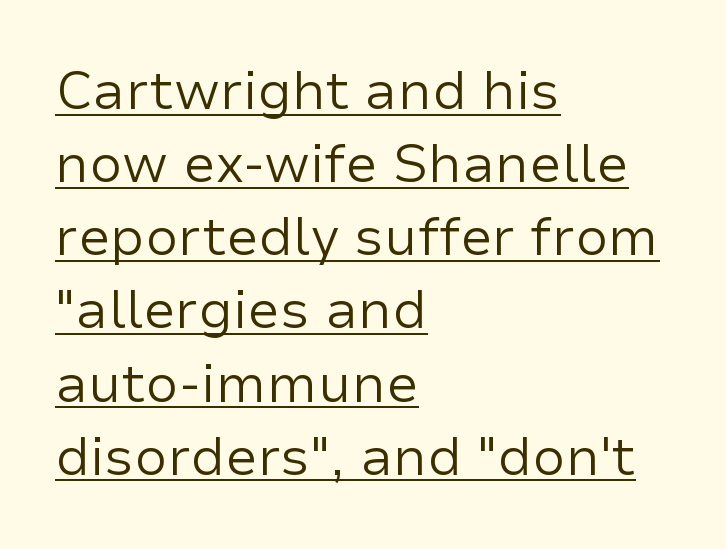
The image shows 53 px regular-weight sans-serif type, upright; set left-aligned, normal line spacing (1.38x), normal letter spacing, underlined; low stroke contrast and a medium x-height.
